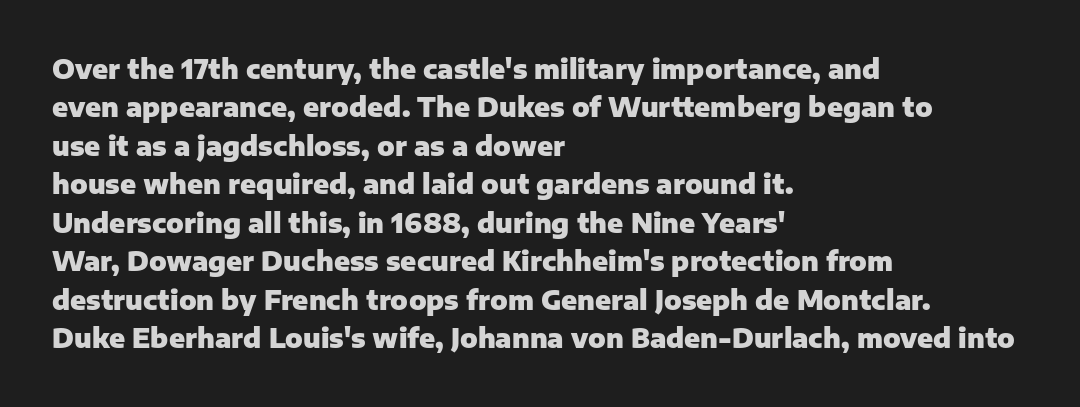
The image shows 26 px bold type, upright; set left-aligned, normal line spacing (1.48x), normal letter spacing, not underlined.
